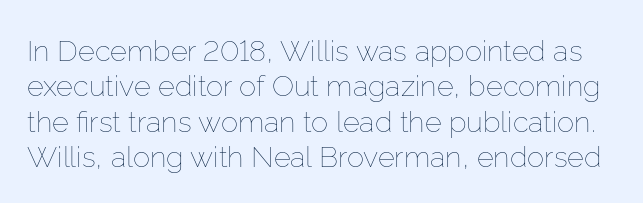
The image shows 29 px thin type, upright; set line spacing 1.22x, normal letter spacing, not underlined; low stroke contrast and a medium x-height.
